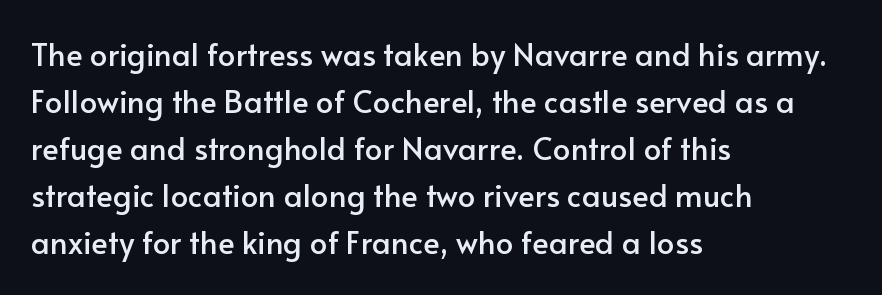
These lines keep a tight, regular rhythm from letter to letter. Varying glyph widths throughout — classic text-font behaviour. The foot of each line stays bare and open. One glance says typical: line gaps are just what's usual.
